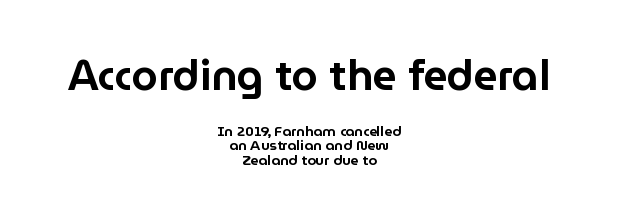
The image shows 42 px sans-serif type, upright; set centered, tight line spacing (1.05x), normal letter spacing, not underlined; the first (top) block is 3.0x larger; low stroke contrast and a medium x-height.
